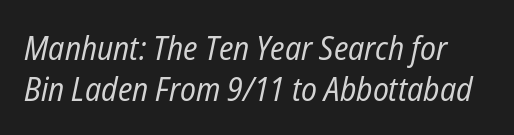
Q: Is the text bold? A: No.
Q: Is the text italic (slanted)? A: Yes, it leans right by about 12 degrees.
Q: Is the text underlined? A: No.
Q: Is the spacing between letters normal or unusually wide? A: Normal.
Q: Width (condensed, normal, or wide)? A: Condensed.
Q: Stroke contrast? A: Low.
Q: x-height? A: Medium.
Q: Monospaced? A: No.
